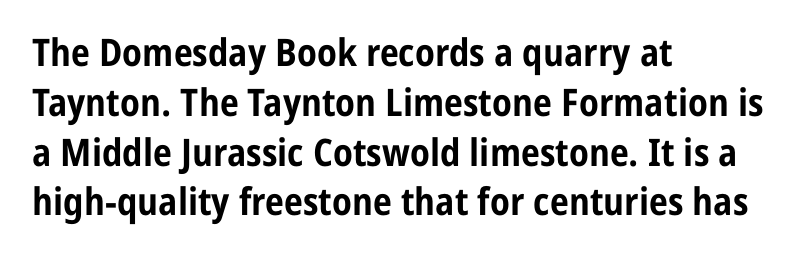
Honestly, the letter spacing is just normal — you wouldn't notice it. Descenders are the only things crossing below the line. In terms of leading, this rendering sits right in the middle. Each letter keeps its own natural width here, so spacing adapts to shape. The axis of the letterforms is exactly vertical. Heft: maximum for text — a bold.
